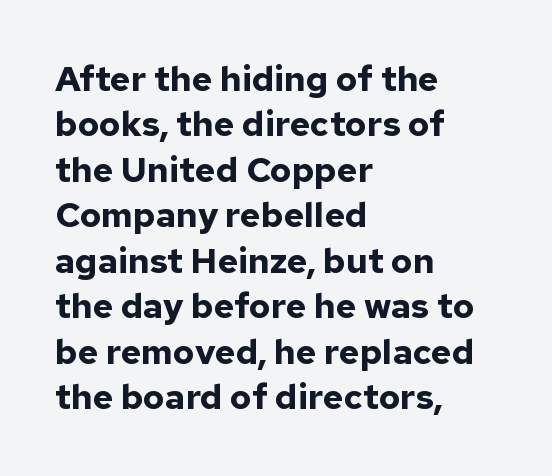
Q: Is the text bold? A: Yes.
Q: Is the text italic (slanted)? A: No, it is upright.
Q: Is the typeface a serif or a sans-serif typeface? A: Sans-serif.
Q: Is the text underlined? A: No.
Q: How is the paragraph aligned? A: Left-aligned.
Q: Is the spacing between letters normal or unusually wide? A: Normal.
Q: Is the spacing between lines tight, normal or loose? A: Normal.
Q: Width (condensed, normal, or wide)? A: Normal.
Q: Stroke contrast? A: Low.
Q: x-height? A: Medium.
Q: Monospaced? A: No.
